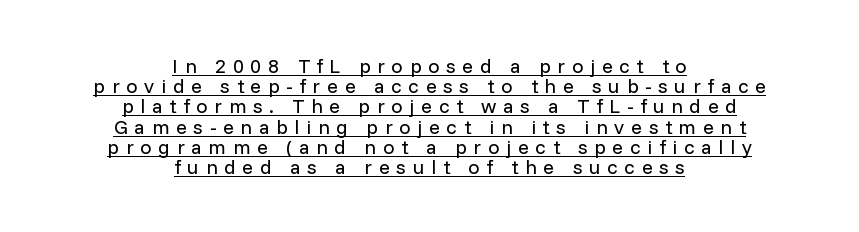
{"italic": "no", "bold": "no", "underline": "yes", "align": "center", "line_spacing": "tight", "line_spacing_ratio": 1.01, "letter_spacing": "wide", "letter_spacing_em": 0.34, "glyph_px": 20}
